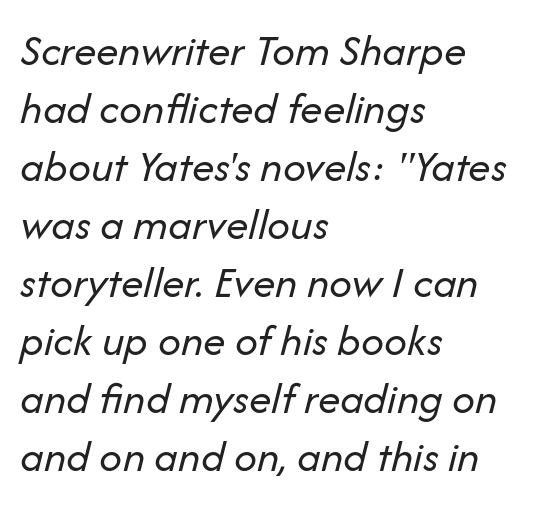
The text carries the slant typical of an italic or oblique font. The glyphs are unaccompanied by any horizontal stroke below them. This sample has the flowing, uneven cadence of proportional lettering. Each stroke keeps to a modest, everyday thickness or less. Inter-character spacing is left at the font's built-in metrics. Short and long lines alike share a common starting point at left.
